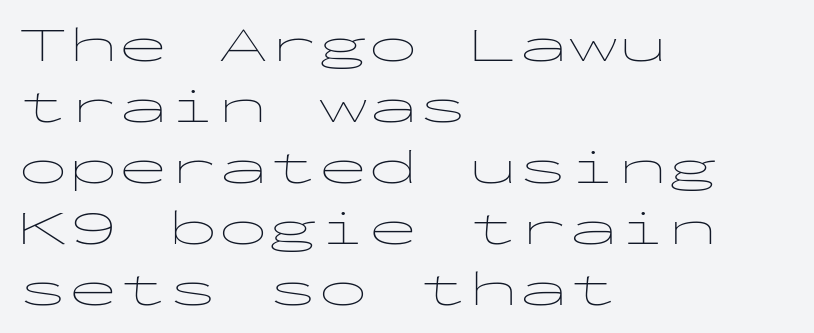
Q: Is the text bold? A: No.
Q: Is the text italic (slanted)? A: No, it is upright.
Q: Is the typeface a serif or a sans-serif typeface? A: Sans-serif.
Q: Is the text underlined? A: No.
Q: How is the paragraph aligned? A: Left-aligned.
Q: Is the spacing between letters normal or unusually wide? A: Normal.
Q: Width (condensed, normal, or wide)? A: Wide.
Q: Stroke contrast? A: Low.
Q: x-height? A: Medium.
Q: Monospaced? A: Yes.
